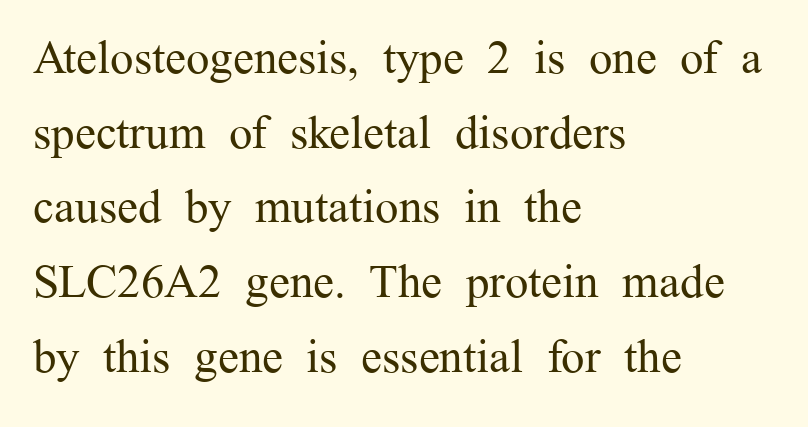
Q: Is the text bold? A: No.
Q: Is the text italic (slanted)? A: No, it is upright.
Q: Is the typeface a serif or a sans-serif typeface? A: Serif.
Q: Is the text underlined? A: No.
Q: How is the paragraph aligned? A: Left-aligned.
Q: Is the spacing between letters normal or unusually wide? A: Normal.
Q: Is the spacing between lines tight, normal or loose? A: Normal.
Q: Width (condensed, normal, or wide)? A: Normal.
Q: Stroke contrast? A: Medium.
Q: x-height? A: Medium.
Q: Monospaced? A: No.
